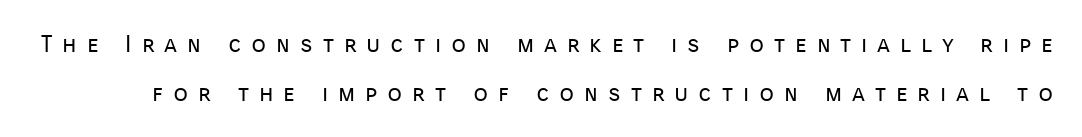
Q: Is the text bold? A: No.
Q: Is the text italic (slanted)? A: No, it is upright.
Q: Is the text underlined? A: No.
Q: Is the spacing between letters normal or unusually wide? A: Unusually wide.
Q: Is the spacing between lines tight, normal or loose? A: Loose.
